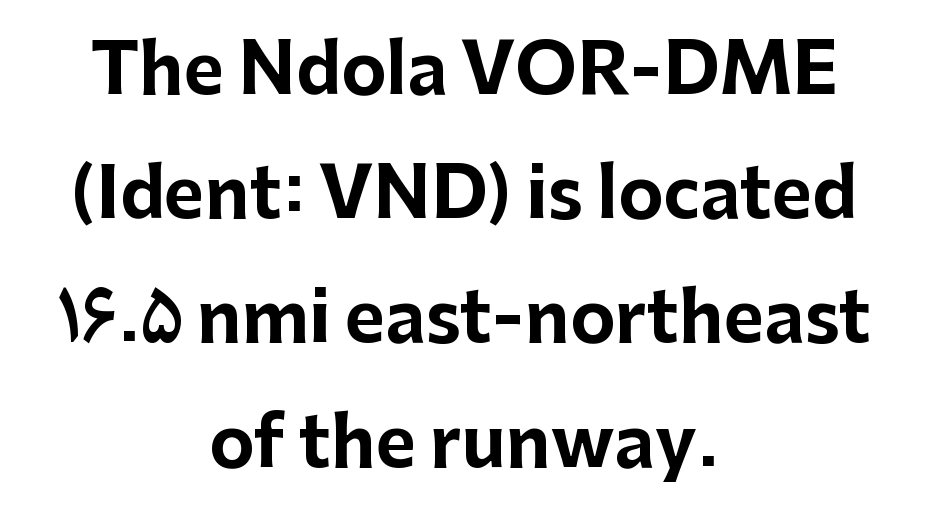
{"serif": "no", "italic": "no", "bold": "yes", "weight": "bold", "width": "normal", "stroke_contrast": "low", "x_height": "medium", "monospaced": "no", "underline": "no", "align": "center", "line_spacing_ratio": 1.8, "letter_spacing": "normal", "letter_spacing_em": 0.0, "glyph_px": 69}
